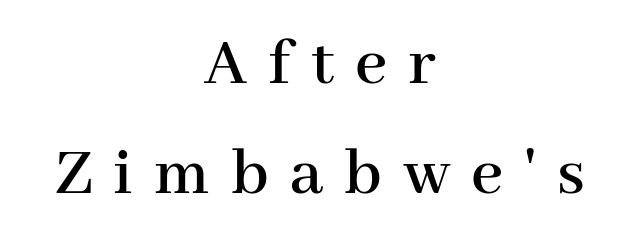
Rendered with straight, roman letterforms. Does the copy run flush right? No — it is centered line by line. This rendering widens character spacing well past its baseline value. The letters advance in unequal steps, a hallmark of proportional type.
